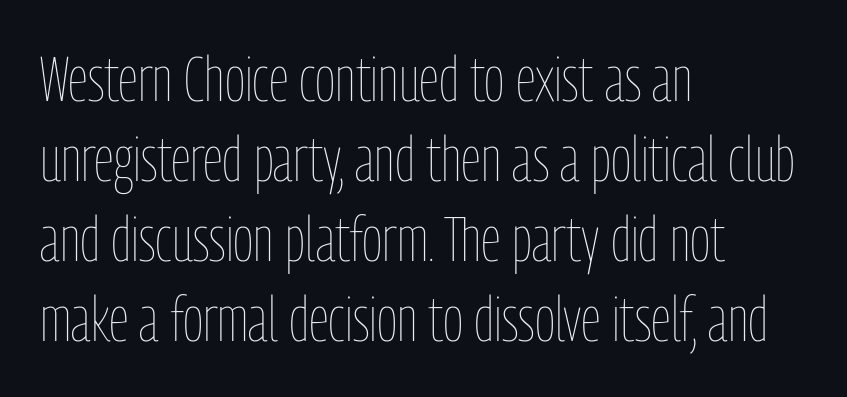
The image shows 63 px thin, condensed type, upright; set left-aligned, normal line spacing (1.27x), normal letter spacing, not underlined; low stroke contrast and a medium x-height.
